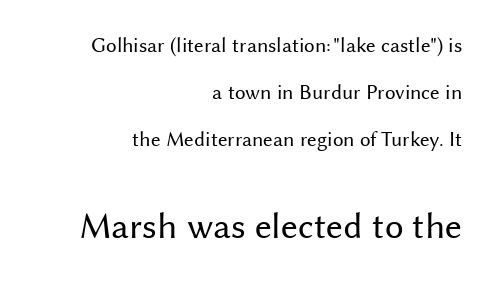
Q: Is the text bold? A: No.
Q: Is the text italic (slanted)? A: No, it is upright.
Q: Is the typeface a serif or a sans-serif typeface? A: Sans-serif.
Q: Is the text underlined? A: No.
Q: How is the paragraph aligned? A: Right-aligned.
Q: Is the spacing between letters normal or unusually wide? A: Normal.
Q: Is the spacing between lines tight, normal or loose? A: Loose.
Q: Which block of text is set in a larger size, the first (top) or the second (bottom)? A: The second (bottom) one.
Q: Width (condensed, normal, or wide)? A: Normal.
Q: Stroke contrast? A: Medium.
Q: x-height? A: Medium.
Q: Monospaced? A: No.
